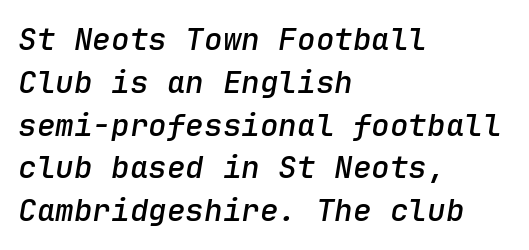
{"italic": "yes", "lean": "right", "slant_degrees": 9, "bold": "semi", "weight": "semibold", "width": "normal", "stroke_contrast": "low", "x_height": "medium", "monospaced": "yes", "underline": "no", "align": "left", "line_spacing": "normal", "line_spacing_ratio": 1.38, "letter_spacing": "normal", "letter_spacing_em": 0.0, "glyph_px": 31}
